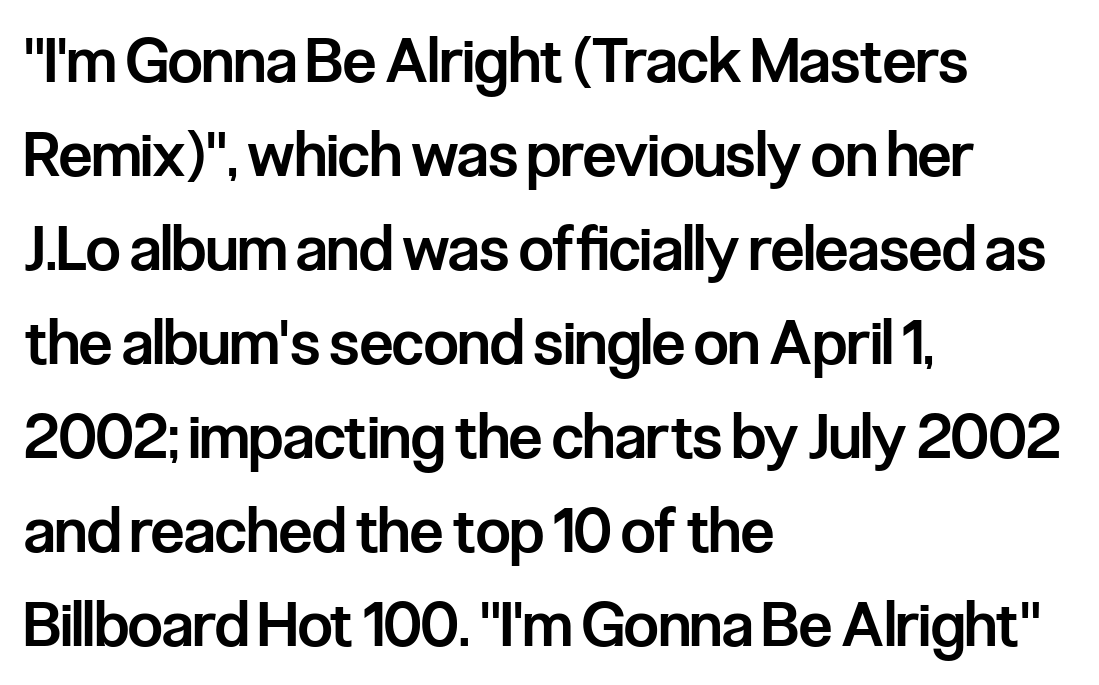
Q: Is the text bold? A: Semi-bold.
Q: Is the text italic (slanted)? A: No, it is upright.
Q: Is the typeface a serif or a sans-serif typeface? A: Sans-serif.
Q: Is the text underlined? A: No.
Q: How is the paragraph aligned? A: Left-aligned.
Q: Is the spacing between letters normal or unusually wide? A: Normal.
Q: Is the spacing between lines tight, normal or loose? A: Normal.
Q: Width (condensed, normal, or wide)? A: Condensed.
Q: Stroke contrast? A: Low.
Q: x-height? A: Medium.
Q: Monospaced? A: No.
